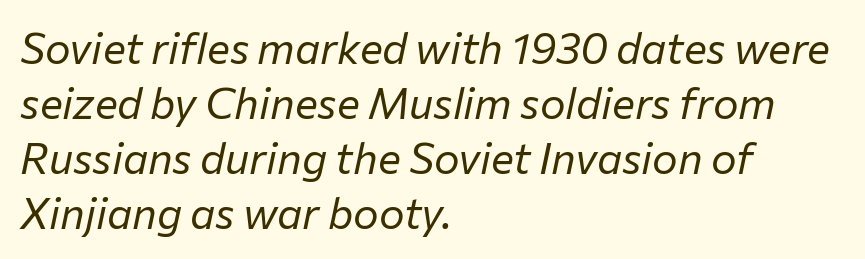
Q: Is the text bold? A: No.
Q: Is the text italic (slanted)? A: Yes, it leans right by about 12 degrees.
Q: Is the text underlined? A: No.
Q: How is the paragraph aligned? A: Left-aligned.
Q: Is the spacing between letters normal or unusually wide? A: Normal.
Q: Is the spacing between lines tight, normal or loose? A: Normal.
Q: Width (condensed, normal, or wide)? A: Normal.
Q: Stroke contrast? A: Low.
Q: x-height? A: Medium.
Q: Monospaced? A: No.
